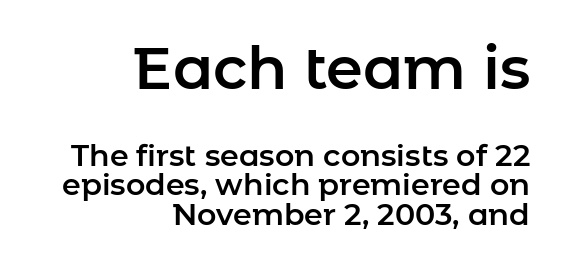
{"serif": "no", "italic": "no", "width": "normal", "stroke_contrast": "low", "x_height": "medium", "monospaced": "no", "underline": "no", "align": "right", "line_spacing": "tight", "line_spacing_ratio": 0.98, "letter_spacing": "normal", "letter_spacing_em": 0.0, "larger_block": "first", "size_ratio": 1.97, "glyph_px": 59}
